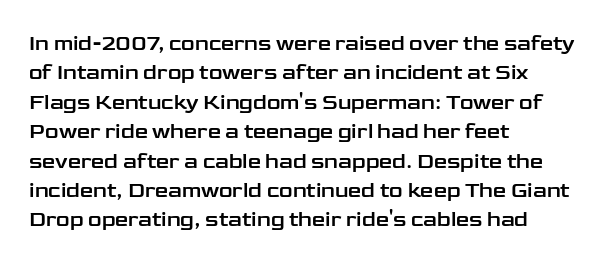
The image shows 21 px text type, upright; set left-aligned, normal line spacing (1.4x), normal letter spacing, not underlined.
